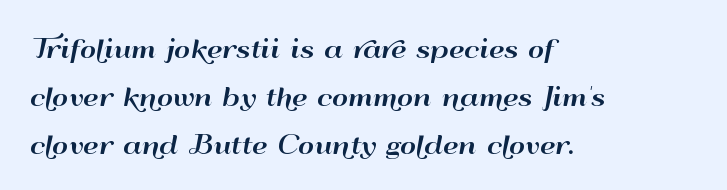
Spacing between characters is what you'd get straight out of the box. Line starts are locked; line ends wander. The block of text is sparse from top to bottom, with ample space between rows. The strip under each line holds only bare page.
